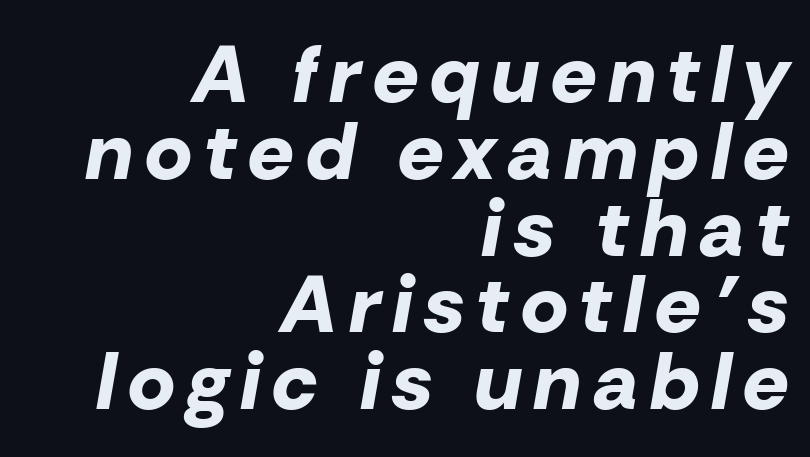
A typesetter would call this proportional, since set widths differ per character. Underline: absent. Successive baselines arrive quickly, one right under another. Its strokes are broad and dark, the hallmark of bold type. Line ends are locked; line starts wander. The face used here has a pronounced slope to its letters.
